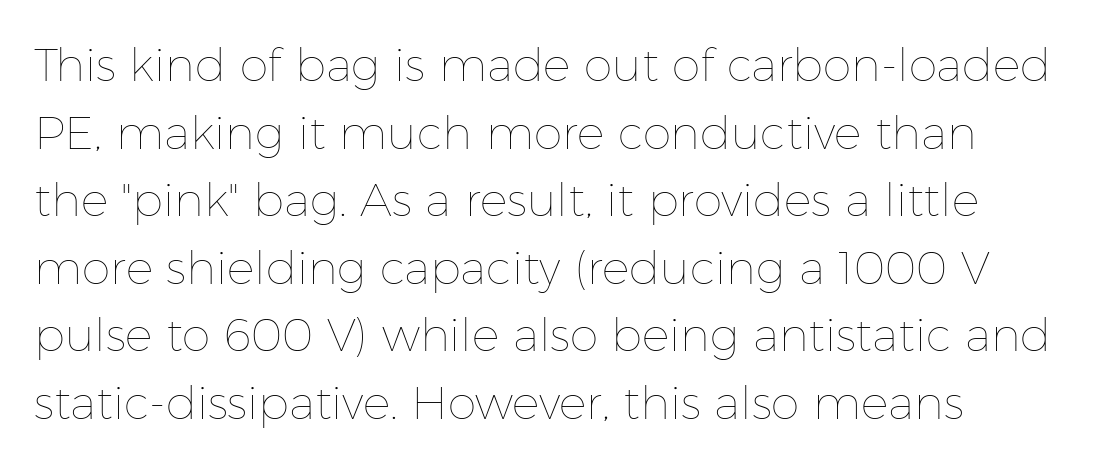
Q: Is the text bold? A: No.
Q: Is the text italic (slanted)? A: No, it is upright.
Q: Is the text underlined? A: No.
Q: Is the spacing between letters normal or unusually wide? A: Normal.
Q: Is the spacing between lines tight, normal or loose? A: Normal.
Q: Width (condensed, normal, or wide)? A: Normal.
Q: Stroke contrast? A: Low.
Q: x-height? A: Medium.
Q: Monospaced? A: No.
